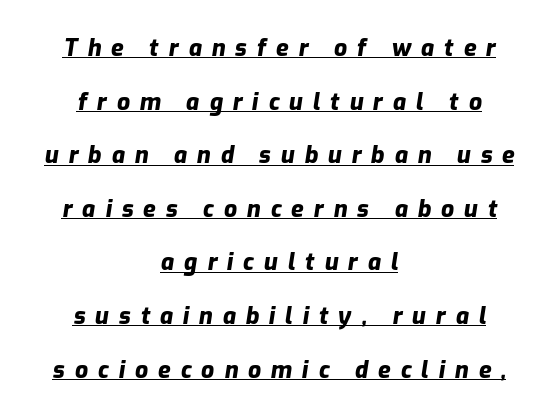
{"italic": "yes", "lean": "right", "slant_degrees": 9, "bold": "yes", "underline": "yes", "align": "center", "line_spacing": "loose", "line_spacing_ratio": 2.33, "letter_spacing": "wide", "letter_spacing_em": 0.43, "glyph_px": 23}
